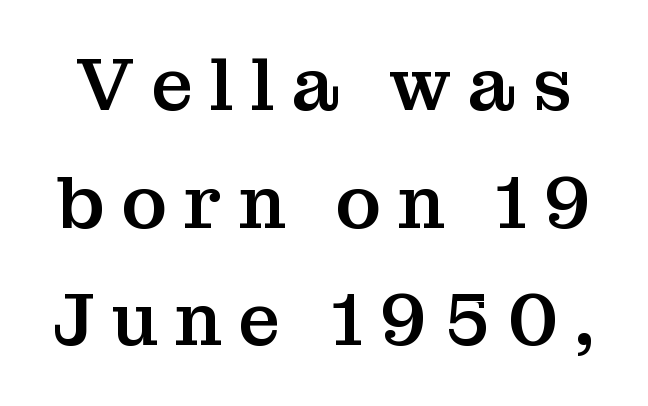
The image shows 74 px serif type, upright; set normal line spacing (1.59x), unusually wide letter spacing (+0.22 em), not underlined; medium stroke contrast and a medium x-height.
